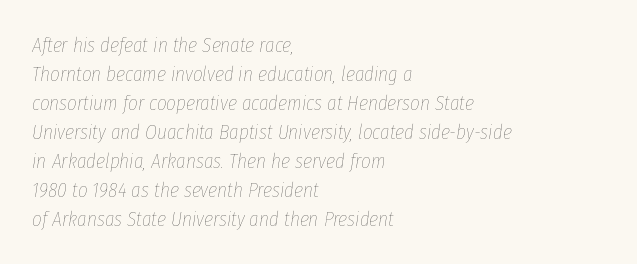
Q: Is the text bold? A: No.
Q: Is the text italic (slanted)? A: Yes, it leans right by about 8 degrees.
Q: Is the text underlined? A: No.
Q: How is the paragraph aligned? A: Left-aligned.
Q: Is the spacing between letters normal or unusually wide? A: Normal.
Q: Is the spacing between lines tight, normal or loose? A: Normal.
